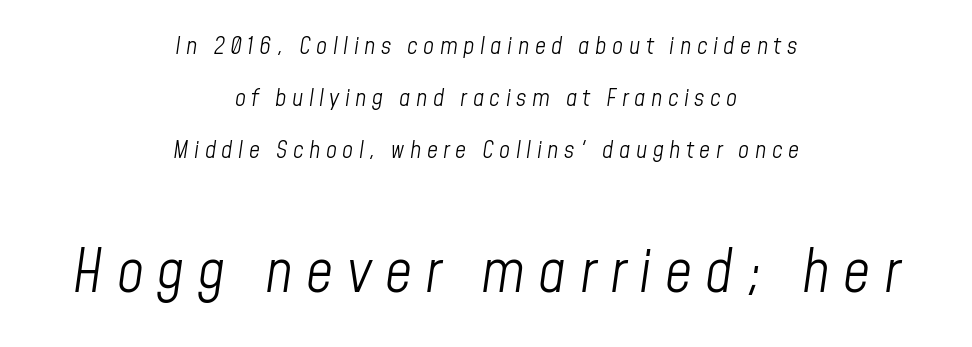
Q: Is the text bold? A: No.
Q: Is the text italic (slanted)? A: Yes, it leans right by about 8 degrees.
Q: Is the text underlined? A: No.
Q: How is the paragraph aligned? A: Centered.
Q: Is the spacing between letters normal or unusually wide? A: Unusually wide.
Q: Is the spacing between lines tight, normal or loose? A: Loose.
Q: Which block of text is set in a larger size, the first (top) or the second (bottom)? A: The second (bottom) one.
Q: Width (condensed, normal, or wide)? A: Condensed.
Q: Stroke contrast? A: Low.
Q: x-height? A: Medium.
Q: Monospaced? A: No.
